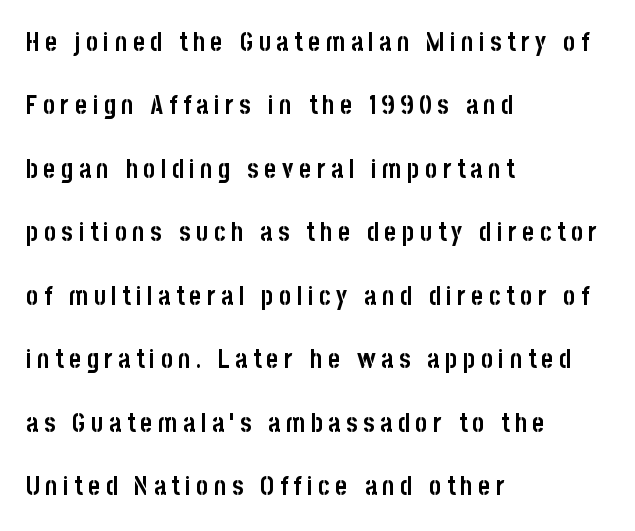
Q: Is the text bold? A: Yes.
Q: Is the text italic (slanted)? A: No, it is upright.
Q: Is the text underlined? A: No.
Q: How is the paragraph aligned? A: Left-aligned.
Q: Is the spacing between letters normal or unusually wide? A: Unusually wide.
Q: Is the spacing between lines tight, normal or loose? A: Loose.
